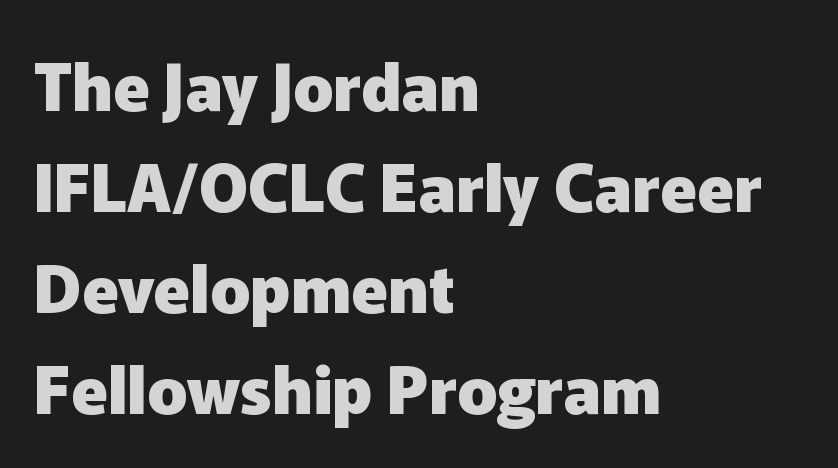
Q: Is the text bold? A: Yes.
Q: Is the text italic (slanted)? A: No, it is upright.
Q: Is the typeface a serif or a sans-serif typeface? A: Sans-serif.
Q: Is the text underlined? A: No.
Q: How is the paragraph aligned? A: Left-aligned.
Q: Is the spacing between letters normal or unusually wide? A: Normal.
Q: Is the spacing between lines tight, normal or loose? A: Normal.
Q: Width (condensed, normal, or wide)? A: Normal.
Q: Stroke contrast? A: Low.
Q: x-height? A: Medium.
Q: Monospaced? A: No.
